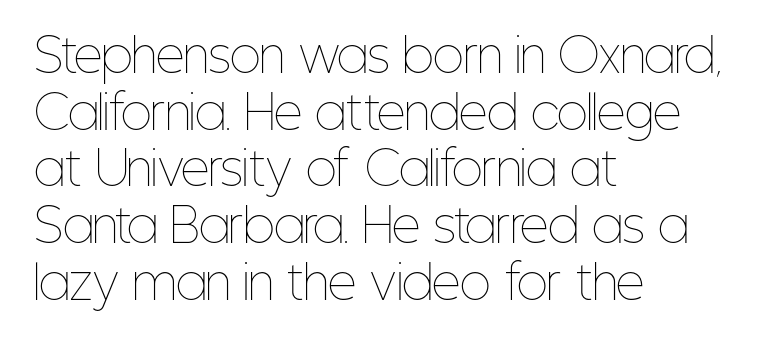
{"italic": "no", "bold": "no", "weight": "thin", "width": "condensed", "stroke_contrast": "low", "x_height": "medium", "monospaced": "no", "underline": "no", "align": "left", "line_spacing": "normal", "line_spacing_ratio": 1.26, "letter_spacing": "normal", "letter_spacing_em": 0.0, "glyph_px": 45}
